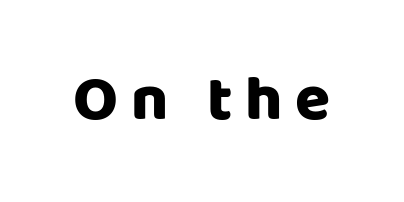
Q: Is the text bold? A: Yes.
Q: Is the text italic (slanted)? A: No, it is upright.
Q: Is the typeface a serif or a sans-serif typeface? A: Sans-serif.
Q: Is the text underlined? A: No.
Q: Is the spacing between letters normal or unusually wide? A: Unusually wide.
Q: Width (condensed, normal, or wide)? A: Normal.
Q: Stroke contrast? A: Low.
Q: x-height? A: Large.
Q: Monospaced? A: No.
